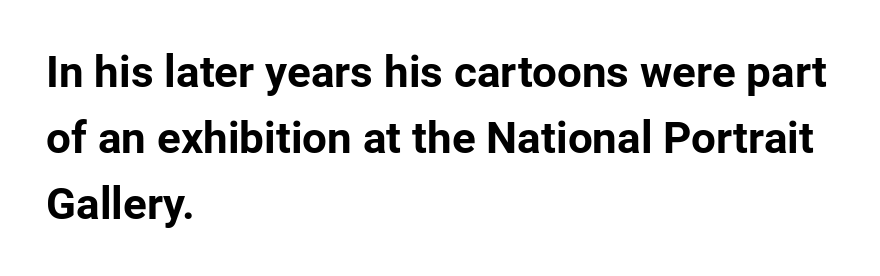
Heavy, bold letterforms. The passage shown has conventional tracking throughout. Quick note: not italic, upright. Is there much room between lines? A standard amount, neither cramped nor airy. If you drew a ruler down the left edge, every line would touch it. The rendering uses natural spacing where letterforms have individual widths.
